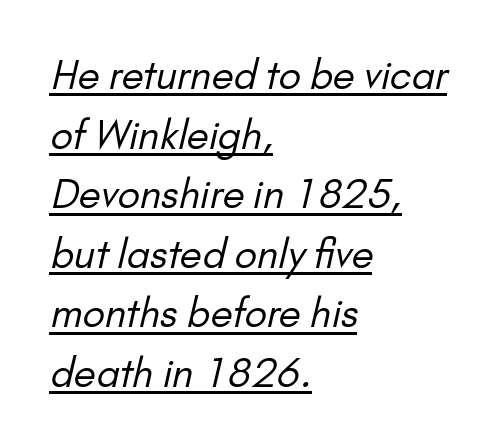
{"serif": "no", "bold": "no", "weight": "regular", "width": "normal", "stroke_contrast": "low", "x_height": "small", "monospaced": "no", "underline": "yes", "align": "left", "line_spacing": "normal", "line_spacing_ratio": 1.49, "letter_spacing": "normal", "letter_spacing_em": 0.0, "glyph_px": 40}
